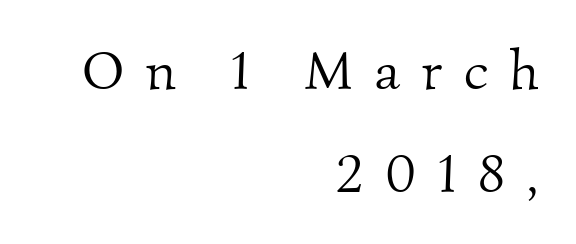
Q: Is the text bold? A: No.
Q: Is the typeface a serif or a sans-serif typeface? A: Serif.
Q: Is the text underlined? A: No.
Q: How is the paragraph aligned? A: Right-aligned.
Q: Is the spacing between letters normal or unusually wide? A: Unusually wide.
Q: Width (condensed, normal, or wide)? A: Normal.
Q: Stroke contrast? A: Medium.
Q: x-height? A: Small.
Q: Monospaced? A: No.
